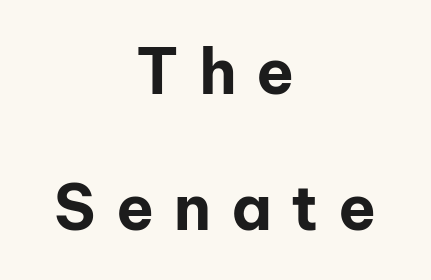
The image shows 62 px bold sans-serif type, upright; set centered, loose line spacing (2.2x), unusually wide letter spacing (+0.32 em), not underlined; low stroke contrast and a medium x-height.
